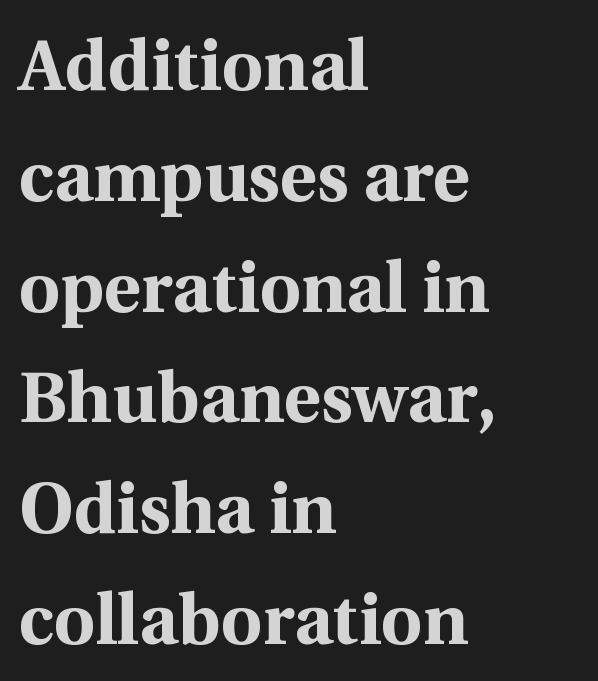
The image shows 71 px bold serif type, upright; set left-aligned, normal line spacing (1.56x), normal letter spacing, not underlined; a medium x-height.
